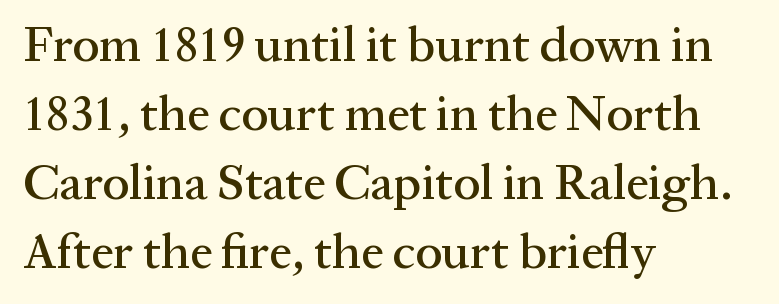
You could call the tracking neutral — neither tight nor loose. Decoration check: the copy has no underline. Horizontal bands of white between lines are of average thickness. Reading down the block, your eye returns to a fixed left position each line. Spacing verdict: proportional, widths tailored to each character. The designer went with a serif here, giving each stem small feet.
